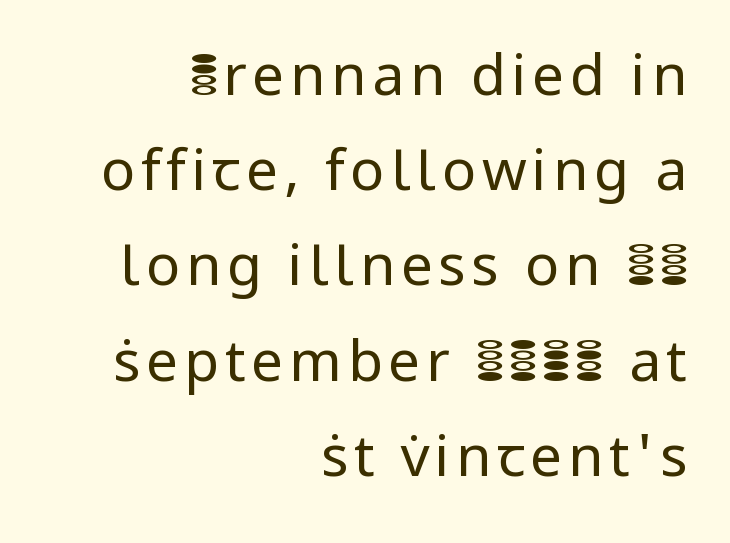
Q: Is the text bold? A: No.
Q: Is the text italic (slanted)? A: No, it is upright.
Q: Is the typeface a serif or a sans-serif typeface? A: Sans-serif.
Q: Is the text underlined? A: No.
Q: How is the paragraph aligned? A: Right-aligned.
Q: Is the spacing between lines tight, normal or loose? A: Normal.
Q: Width (condensed, normal, or wide)? A: Normal.
Q: Stroke contrast? A: Low.
Q: x-height? A: Medium.
Q: Monospaced? A: No.
